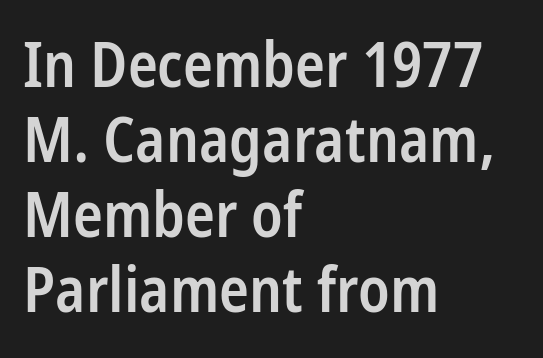
Q: Is the text bold? A: Semi-bold.
Q: Is the text italic (slanted)? A: No, it is upright.
Q: Is the typeface a serif or a sans-serif typeface? A: Sans-serif.
Q: Is the text underlined? A: No.
Q: How is the paragraph aligned? A: Left-aligned.
Q: Is the spacing between letters normal or unusually wide? A: Normal.
Q: Width (condensed, normal, or wide)? A: Condensed.
Q: Stroke contrast? A: Low.
Q: x-height? A: Medium.
Q: Monospaced? A: No.
